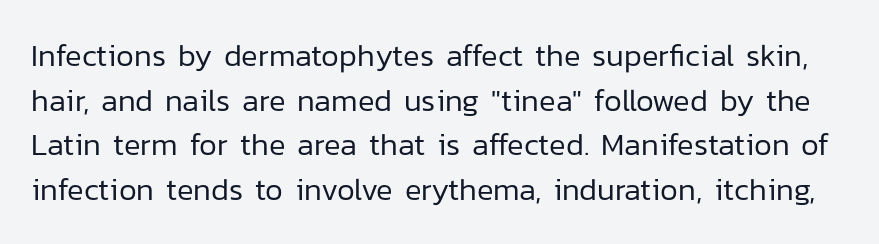
The letterforms sit shoulder to shoulder at normal distance. Spacing verdict: proportional, widths tailored to each character. Posture: upright roman. Grotesque or geometric, the face here clearly has no serifs.
